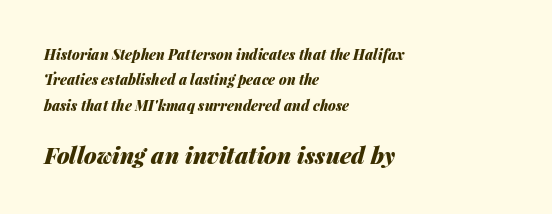
Nobody drew a line under any word here. Two sizes are in play, and the larger belongs to the second block. It's the slanting kind of type. Each line starts at the same left margin while the right side varies. The passage shown is emphatically bold. Nothing unusual about the tracking: characters are spaced as the font intends.
